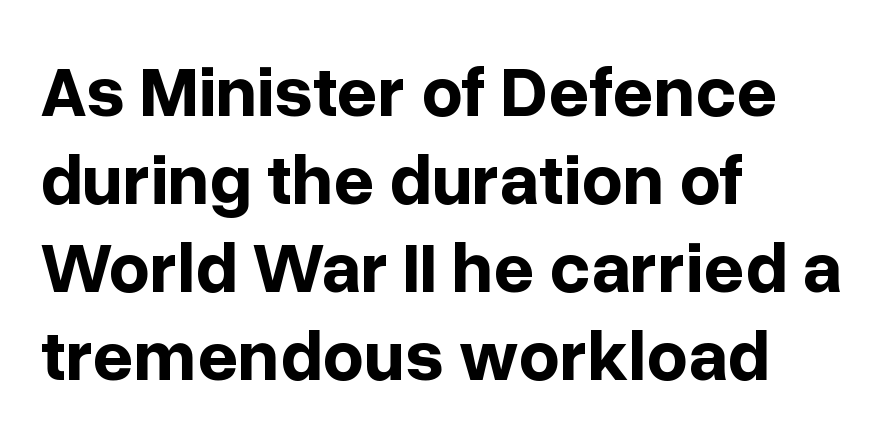
Q: Is the text bold? A: Yes.
Q: Is the text italic (slanted)? A: No, it is upright.
Q: Is the typeface a serif or a sans-serif typeface? A: Sans-serif.
Q: Is the text underlined? A: No.
Q: How is the paragraph aligned? A: Left-aligned.
Q: Is the spacing between letters normal or unusually wide? A: Normal.
Q: Width (condensed, normal, or wide)? A: Normal.
Q: Stroke contrast? A: Low.
Q: x-height? A: Medium.
Q: Monospaced? A: No.
